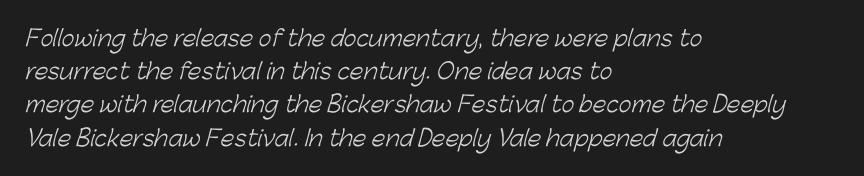
The lines in this sample share a left origin and differ only in where they stop. Default kerning and tracking; the words read as compact shapes. The passage shown stacks its lines at a standard gap. Weight: regular or lighter.
